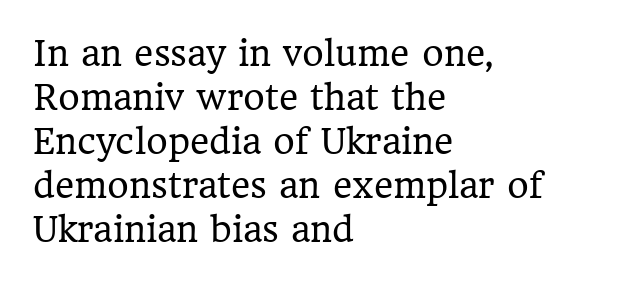
{"serif": "yes", "italic": "no", "bold": "no", "weight": "regular", "width": "normal", "stroke_contrast": "low", "x_height": "medium", "monospaced": "no", "underline": "no", "align": "left", "line_spacing": "normal", "line_spacing_ratio": 1.33, "letter_spacing": "normal", "letter_spacing_em": 0.0, "glyph_px": 33}
